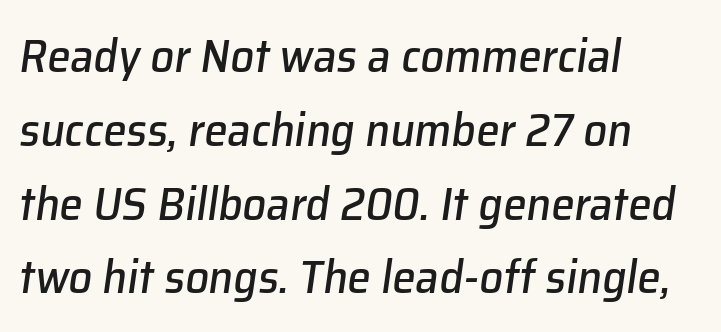
{"italic": "yes", "lean": "right", "slant_degrees": 8, "width": "normal", "stroke_contrast": "low", "x_height": "medium", "monospaced": "no", "underline": "no", "align": "left", "line_spacing": "normal", "line_spacing_ratio": 1.57, "letter_spacing": "normal", "letter_spacing_em": 0.0, "glyph_px": 47}
